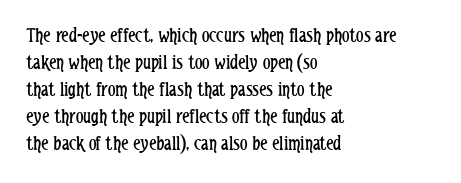
The image shows 21 px text type, upright; set left-aligned, normal line spacing (1.29x), normal letter spacing, not underlined.
